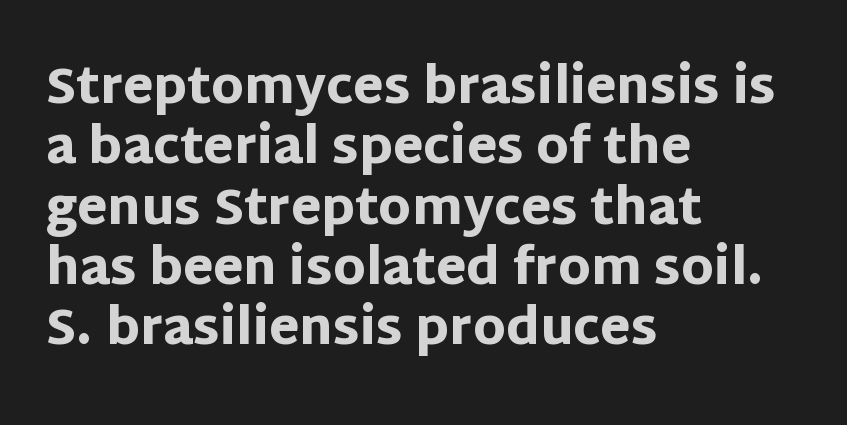
The image shows 49 px heavy sans-serif type, upright; set left-aligned, line spacing 1.23x, normal letter spacing, not underlined; low stroke contrast and a large x-height.
